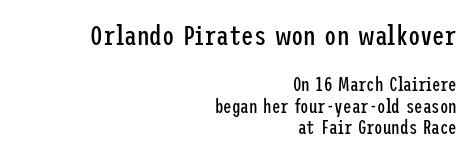
{"serif": "no", "italic": "no", "bold": "no", "weight": "regular", "width": "condensed", "stroke_contrast": "low", "x_height": "medium", "underline": "no", "align": "right", "line_spacing": "tight", "line_spacing_ratio": 1.13, "letter_spacing": "normal", "letter_spacing_em": 0.0, "larger_block": "first", "size_ratio": 1.47, "glyph_px": 28}
